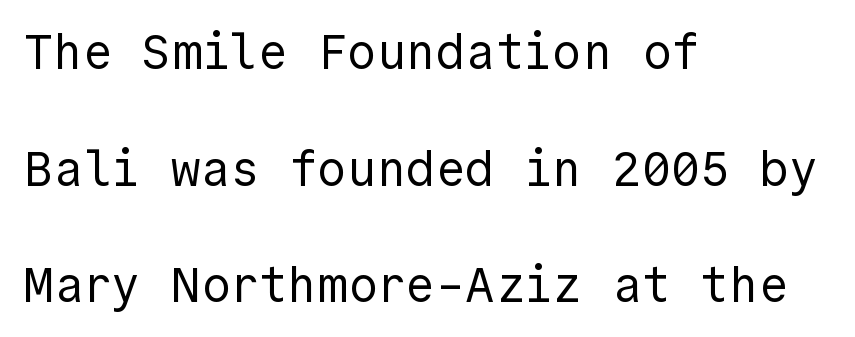
Q: Is the text bold? A: No.
Q: Is the text italic (slanted)? A: No, it is upright.
Q: Is the typeface a serif or a sans-serif typeface? A: Sans-serif.
Q: Is the text underlined? A: No.
Q: How is the paragraph aligned? A: Left-aligned.
Q: Is the spacing between letters normal or unusually wide? A: Normal.
Q: Is the spacing between lines tight, normal or loose? A: Loose.
Q: Width (condensed, normal, or wide)? A: Normal.
Q: x-height? A: Medium.
